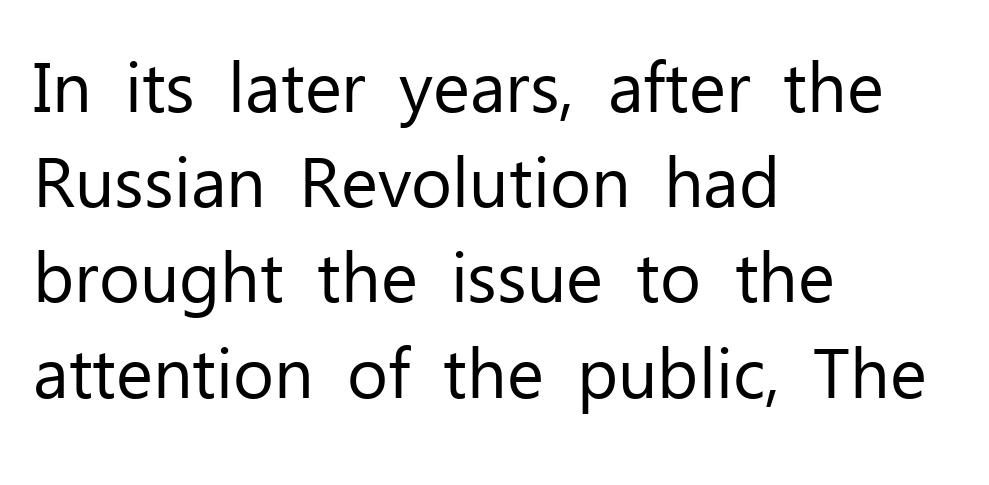
This rendering features lettering with no underline. Vertical stems look standard width or narrower in stroke. Characters remain perfectly vertical along every line. Is the block centered? No — it sits flush against the left margin. Reading down the column, the eye jumps a familiar distance to each next line.
